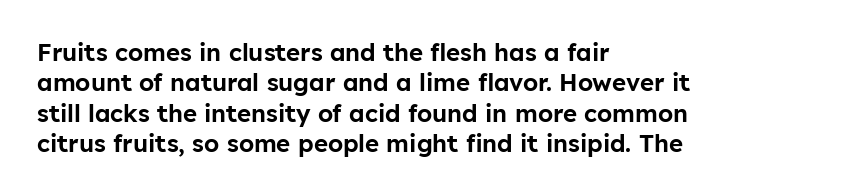
{"italic": "no", "underline": "no", "align": "left", "line_spacing": "normal", "line_spacing_ratio": 1.27, "letter_spacing": "normal", "letter_spacing_em": 0.0, "glyph_px": 24}
